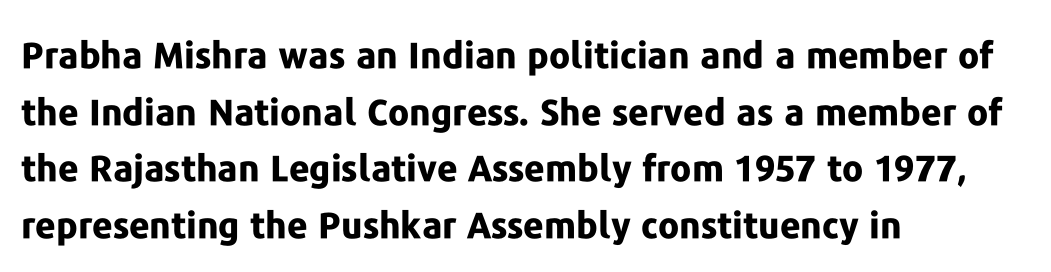
{"serif": "no", "italic": "no", "bold": "yes", "weight": "bold", "width": "normal", "stroke_contrast": "low", "x_height": "medium", "monospaced": "no", "underline": "no", "align": "left", "line_spacing": "normal", "line_spacing_ratio": 1.57, "letter_spacing": "normal", "letter_spacing_em": 0.0, "glyph_px": 36}
